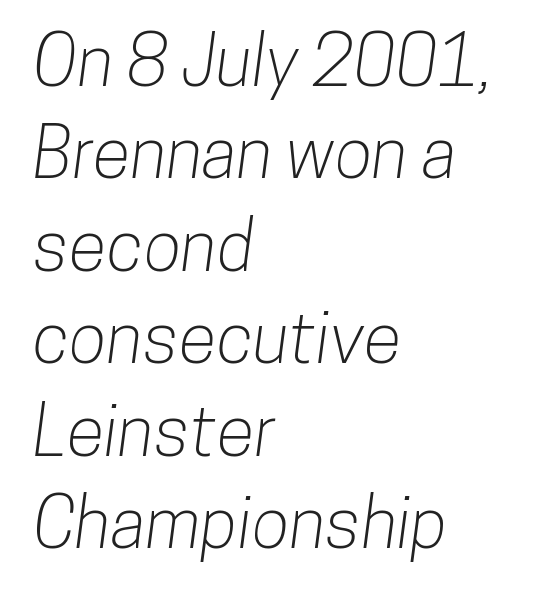
{"serif": "no", "width": "condensed", "stroke_contrast": "low", "x_height": "medium", "monospaced": "no", "underline": "no", "align": "left", "line_spacing": "normal", "line_spacing_ratio": 1.32, "letter_spacing": "normal", "letter_spacing_em": 0.0, "glyph_px": 70}
